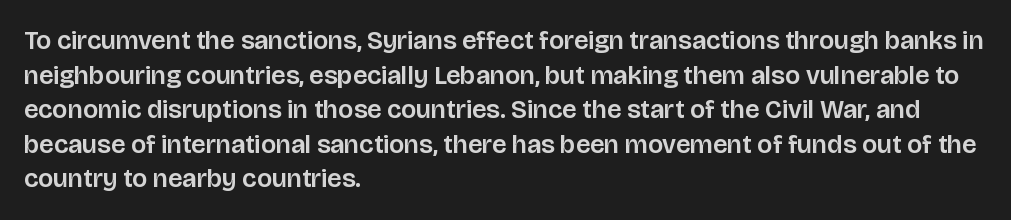
Q: Is the text italic (slanted)? A: No, it is upright.
Q: Is the text underlined? A: No.
Q: How is the paragraph aligned? A: Left-aligned.
Q: Is the spacing between letters normal or unusually wide? A: Normal.
Q: Is the spacing between lines tight, normal or loose? A: Normal.
